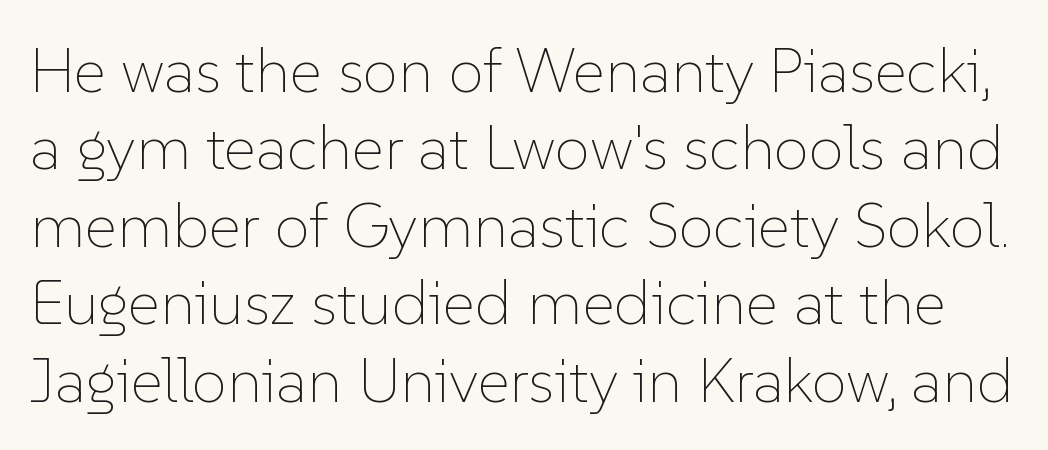
Q: Is the text bold? A: No.
Q: Is the text italic (slanted)? A: No, it is upright.
Q: Is the text underlined? A: No.
Q: Is the spacing between letters normal or unusually wide? A: Normal.
Q: Width (condensed, normal, or wide)? A: Normal.
Q: Stroke contrast? A: Low.
Q: x-height? A: Medium.
Q: Monospaced? A: No.
